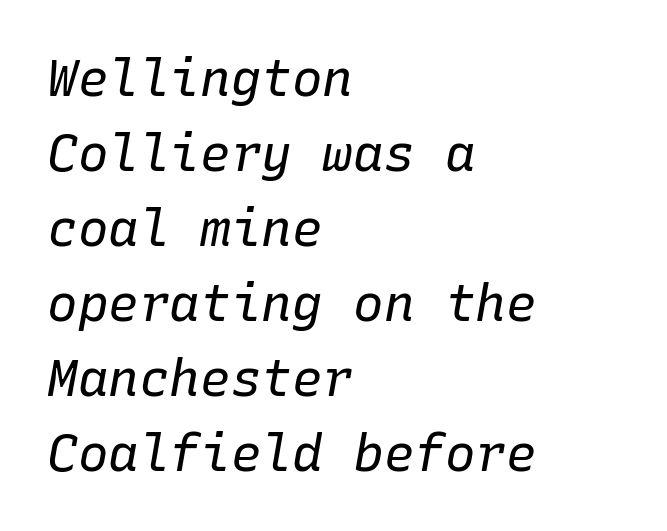
{"italic": "yes", "lean": "right", "slant_degrees": 10, "bold": "no", "weight": "regular", "width": "normal", "stroke_contrast": "low", "x_height": "medium", "monospaced": "yes", "underline": "no", "align": "left", "line_spacing": "normal", "line_spacing_ratio": 1.47, "letter_spacing": "normal", "letter_spacing_em": 0.0, "glyph_px": 51}
